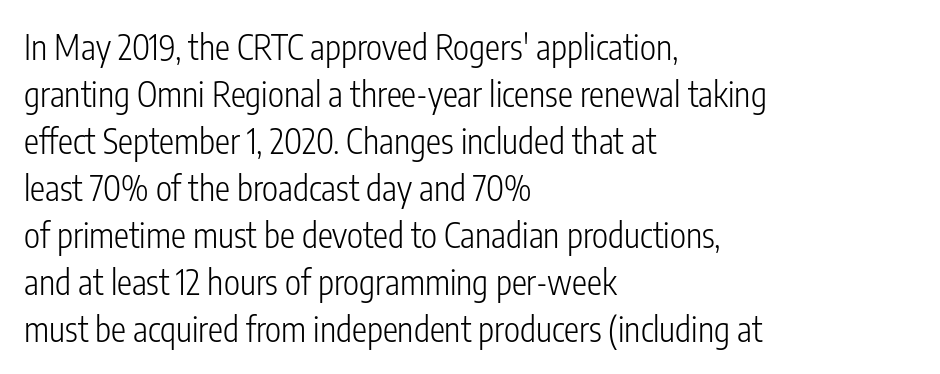
{"serif": "no", "italic": "no", "bold": "no", "weight": "light", "width": "condensed", "stroke_contrast": "low", "x_height": "medium", "monospaced": "no", "underline": "no", "align": "left", "line_spacing": "normal", "line_spacing_ratio": 1.38, "letter_spacing": "normal", "letter_spacing_em": 0.0, "glyph_px": 34}
